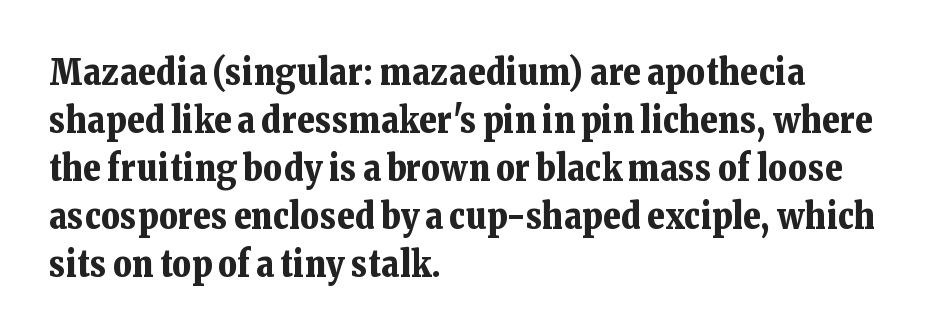
{"serif": "yes", "italic": "no", "bold": "yes", "weight": "bold", "width": "normal", "stroke_contrast": "low", "x_height": "medium", "monospaced": "no", "underline": "no", "align": "left", "line_spacing": "normal", "line_spacing_ratio": 1.33, "letter_spacing": "normal", "letter_spacing_em": 0.0, "glyph_px": 36}
